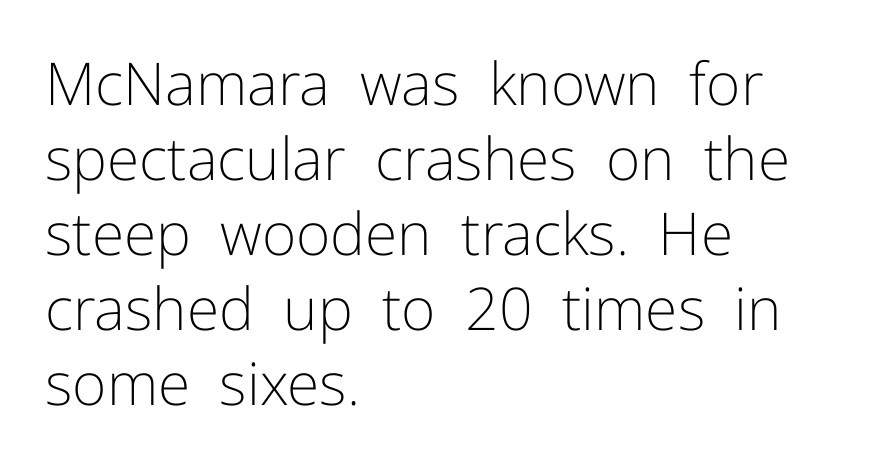
Typeset ragged right — the left edge is the straight one. The rendering uses natural spacing where letterforms have individual widths. Quick note: underline off. This block has exactly the height ordinary leading produces.
